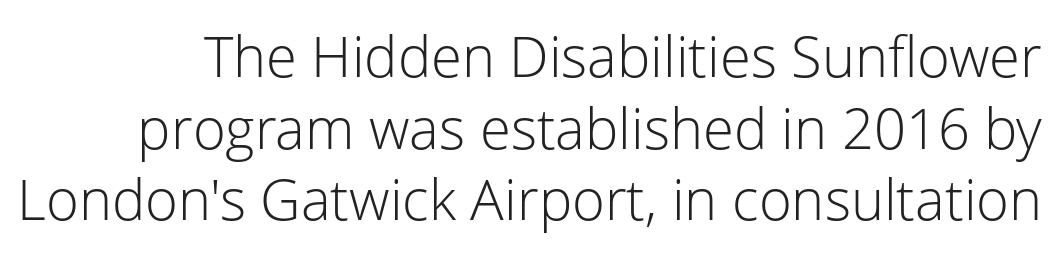
Q: Is the text bold? A: No.
Q: Is the text italic (slanted)? A: No, it is upright.
Q: Is the typeface a serif or a sans-serif typeface? A: Sans-serif.
Q: Is the text underlined? A: No.
Q: Is the spacing between letters normal or unusually wide? A: Normal.
Q: Is the spacing between lines tight, normal or loose? A: Normal.
Q: Width (condensed, normal, or wide)? A: Normal.
Q: Stroke contrast? A: Low.
Q: x-height? A: Medium.
Q: Monospaced? A: No.
